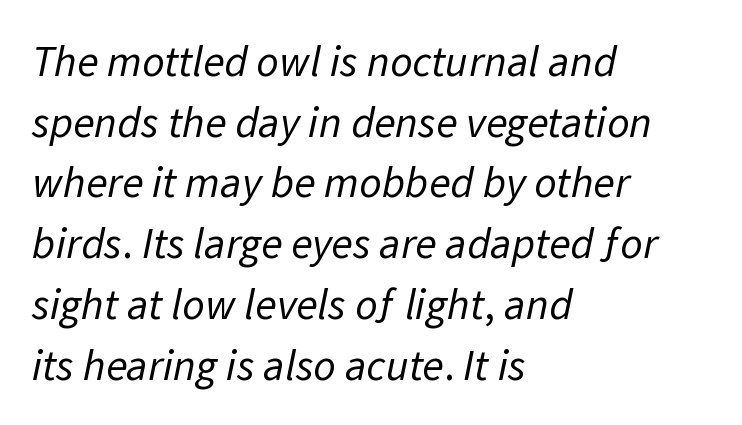
The image shows 44 px regular-weight sans-serif type; set left-aligned, normal line spacing (1.38x), normal letter spacing, not underlined; low stroke contrast and a medium x-height.
